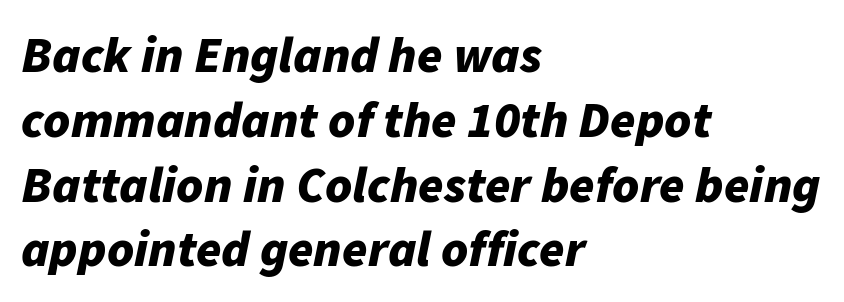
Q: Is the text bold? A: Yes.
Q: Is the text italic (slanted)? A: Yes, it leans right by about 11 degrees.
Q: Is the text underlined? A: No.
Q: How is the paragraph aligned? A: Left-aligned.
Q: Is the spacing between letters normal or unusually wide? A: Normal.
Q: Is the spacing between lines tight, normal or loose? A: Normal.
Q: Width (condensed, normal, or wide)? A: Normal.
Q: Stroke contrast? A: Low.
Q: x-height? A: Medium.
Q: Monospaced? A: No.
